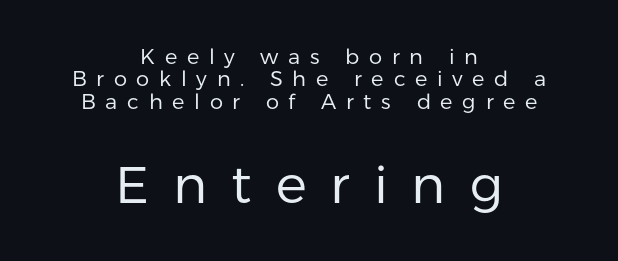
{"serif": "no", "italic": "no", "bold": "no", "weight": "regular", "width": "normal", "stroke_contrast": "low", "x_height": "medium", "monospaced": "no", "underline": "no", "align": "center", "line_spacing": "tight", "line_spacing_ratio": 1.07, "letter_spacing": "wide", "letter_spacing_em": 0.46, "larger_block": "second", "size_ratio": 2.48, "glyph_px": 52}
